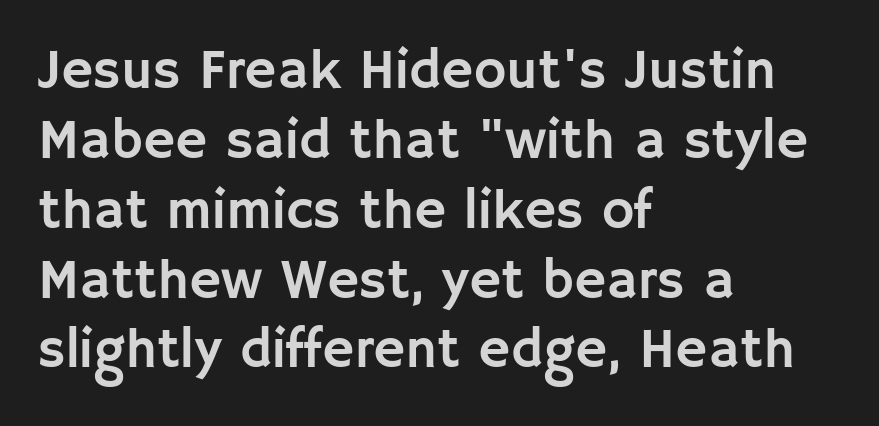
The image shows 55 px sans-serif type, upright; set left-aligned, normal line spacing (1.27x), normal letter spacing, not underlined; low stroke contrast and a large x-height.
